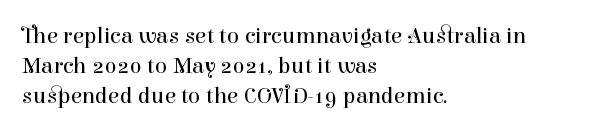
{"italic": "no", "bold": "no", "underline": "no", "align": "left", "line_spacing": "normal", "line_spacing_ratio": 1.3, "letter_spacing": "normal", "letter_spacing_em": 0.0, "glyph_px": 23}
